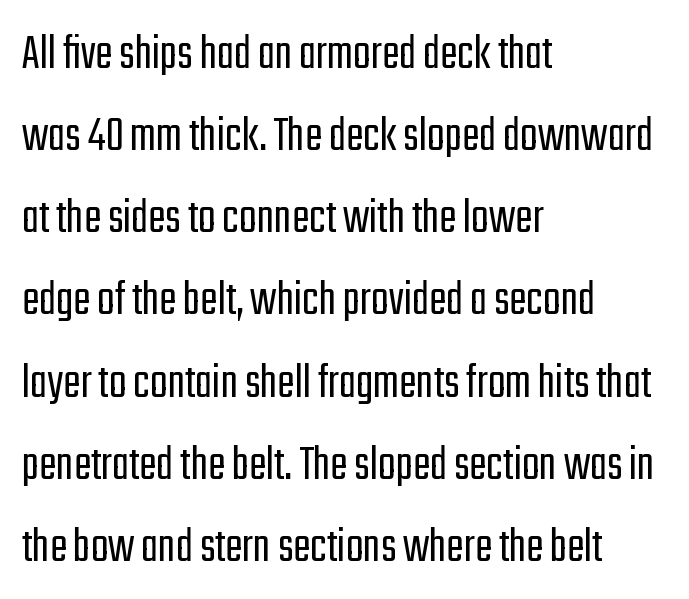
{"serif": "no", "italic": "no", "bold": "no", "weight": "light", "width": "condensed", "stroke_contrast": "low", "x_height": "medium", "monospaced": "no", "underline": "no", "align": "left", "line_spacing": "normal", "line_spacing_ratio": 1.58, "letter_spacing": "normal", "letter_spacing_em": 0.0, "glyph_px": 52}
